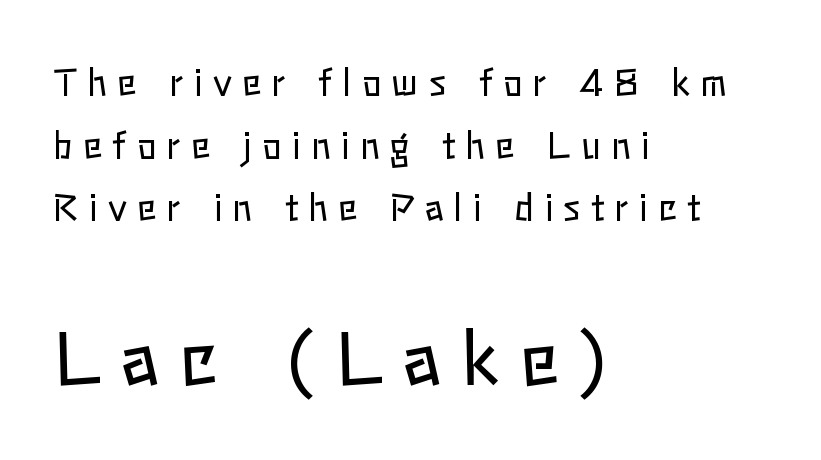
Decoration check: the copy has no underline. Compare the two chunks: the lower has the greater cap height. The rendering uses natural spacing where letterforms have individual widths. No italicization has been applied; the sample stays upright. Substantial extra tracking has been applied to these lines. Each stroke keeps to a modest, everyday thickness or less.
